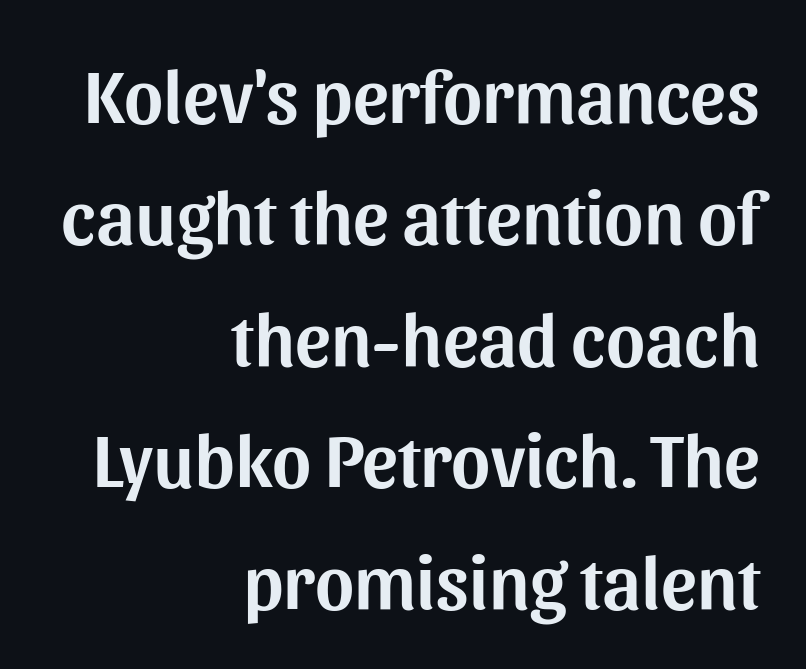
{"serif": "no", "italic": "no", "width": "normal", "stroke_contrast": "medium", "x_height": "medium", "monospaced": "no", "underline": "no", "align": "right", "line_spacing": "normal", "line_spacing_ratio": 1.62, "letter_spacing": "normal", "letter_spacing_em": 0.0, "glyph_px": 75}
